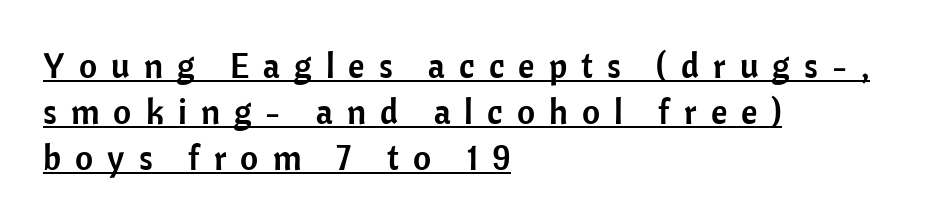
The image shows 35 px sans-serif type, upright; set left-aligned, normal line spacing (1.31x), unusually wide letter spacing (+0.4 em), underlined; low stroke contrast and a medium x-height.
